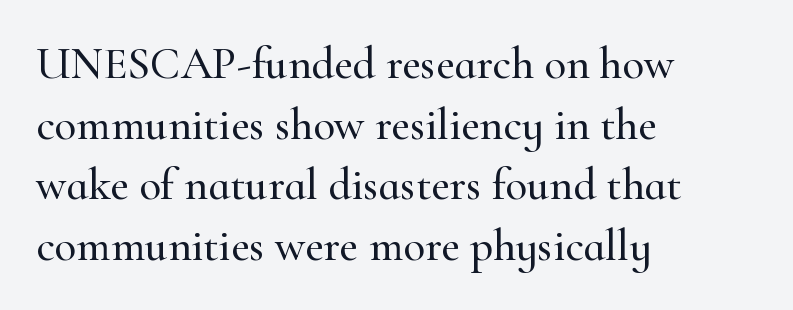
The image shows 45 px serif type, upright; set left-aligned, normal line spacing (1.35x), normal letter spacing, not underlined; high stroke contrast and a small x-height.
